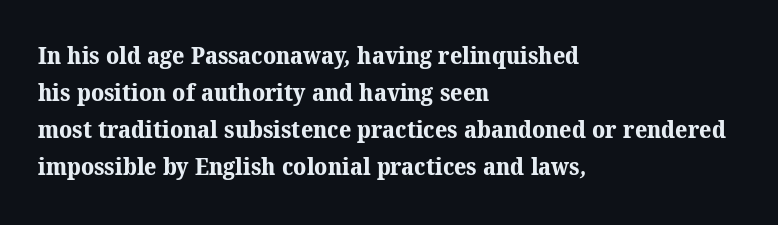
Q: Is the text bold? A: Yes.
Q: Is the text underlined? A: No.
Q: How is the paragraph aligned? A: Left-aligned.
Q: Is the spacing between letters normal or unusually wide? A: Normal.
Q: Is the spacing between lines tight, normal or loose? A: Normal.
